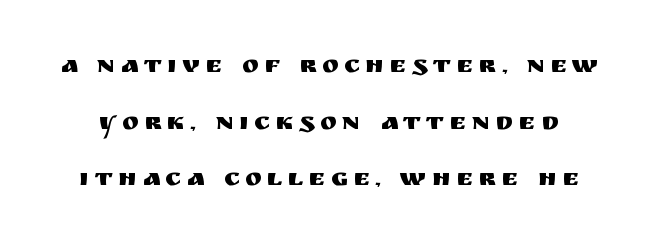
Q: Is the text italic (slanted)? A: No, it is upright.
Q: Is the text underlined? A: No.
Q: Is the spacing between letters normal or unusually wide? A: Unusually wide.
Q: Is the spacing between lines tight, normal or loose? A: Loose.
